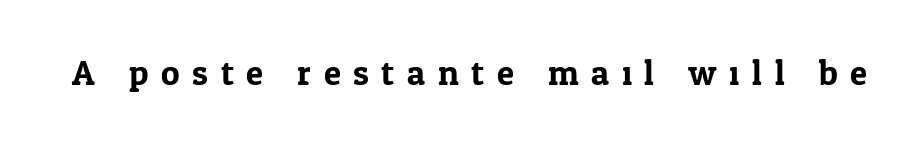
The image shows 35 px serif type, upright; set unusually wide letter spacing (+0.36 em), not underlined; low stroke contrast and a medium x-height.
